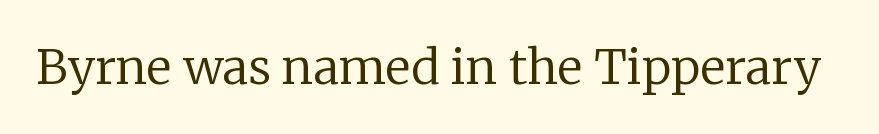
The image shows 48 px regular-weight serif type, upright; set normal letter spacing, not underlined; low stroke contrast and a medium x-height.
